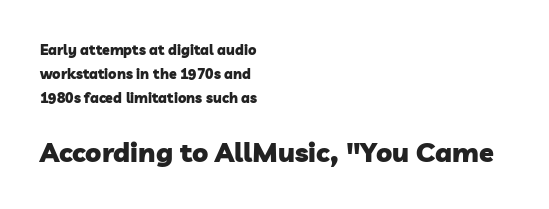
{"bold": "yes", "underline": "no", "align": "left", "line_spacing_ratio": 1.72, "letter_spacing": "normal", "letter_spacing_em": 0.0, "larger_block": "second", "size_ratio": 1.93, "glyph_px": 27}
